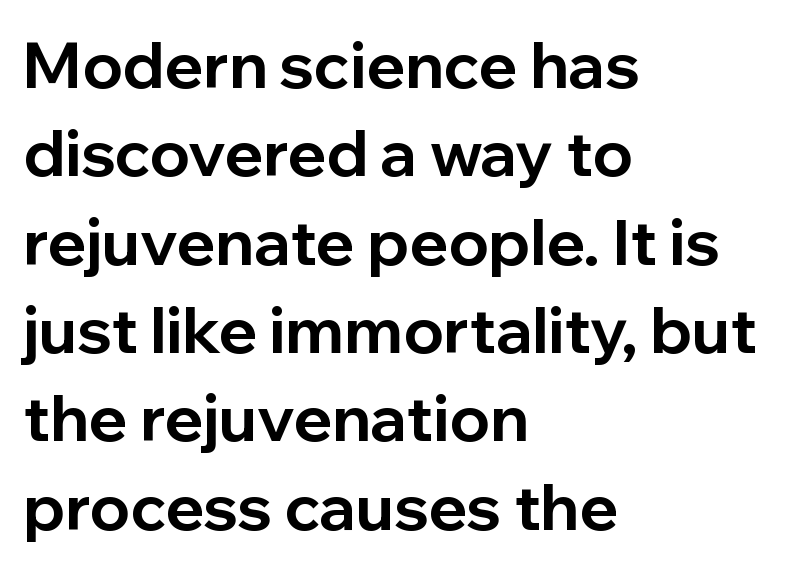
{"serif": "no", "italic": "no", "bold": "yes", "weight": "bold", "width": "normal", "stroke_contrast": "low", "x_height": "medium", "monospaced": "no", "underline": "no", "align": "left", "line_spacing": "normal", "line_spacing_ratio": 1.38, "letter_spacing": "normal", "letter_spacing_em": 0.0, "glyph_px": 64}
